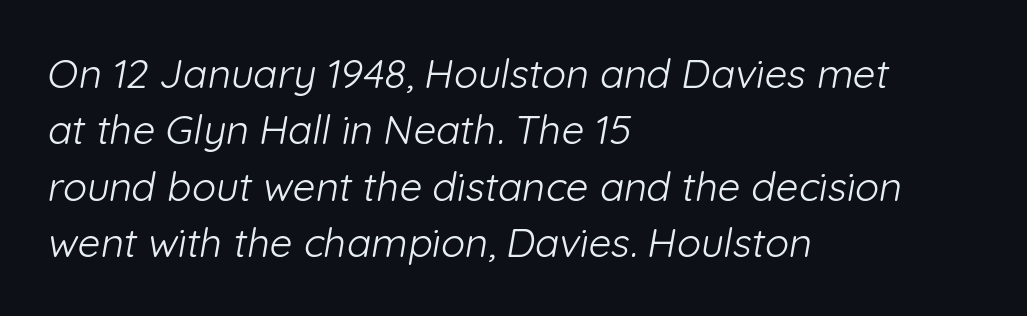
The text block is weighted toward the left margin, trailing off unevenly rightward. Each letter keeps its own natural width here, so spacing adapts to shape. Regarding serifs, this sample does without them. A typesetter would call this leading conventional body-copy spacing. The font sits on the lighter half of the weight spectrum, regular included.
